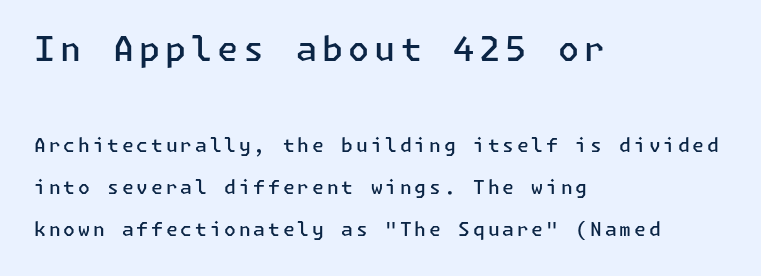
The image shows 34 px semibold sans-serif type, upright; set left-aligned, loose line spacing (2.22x), not underlined; the first (top) block is 1.79x larger; low stroke contrast and a medium x-height.
